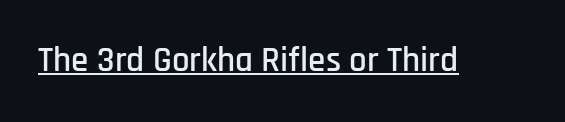
{"serif": "no", "italic": "no", "width": "condensed", "stroke_contrast": "low", "x_height": "large", "monospaced": "no", "underline": "yes", "letter_spacing": "normal", "letter_spacing_em": 0.0, "glyph_px": 35}
